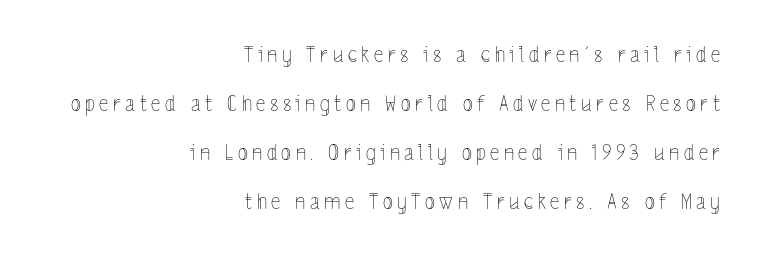
Loose tracking; the words dissolve into strings of separated letters. Descenders are the only things crossing below the line. Layout note: lines flush right. The letters look calm and open, with moderate or lighter stems. Quick note: interline space is abundant.
